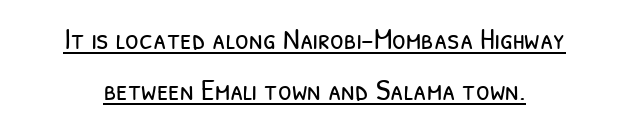
Notice how descenders clear the ascenders below comfortably — that's standard leading. This sample is center-justified, so both line endings float freely. Summary of weight: not heavy and not bold. Tracking value appears to be zero — textbook default spacing. Each letter keeps its own natural width here, so spacing adapts to shape.
